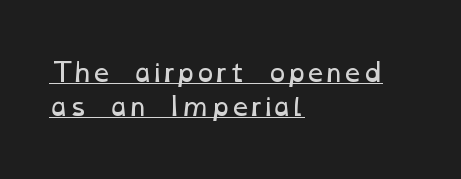
No extra ink here — the face is not bold. The typesetter has applied underlining to the passage shown. Is the block centered? No — it sits flush against the left margin. The vertical gap from one line to the next is medium. The line texture is even and compact thanks to regular tracking.
